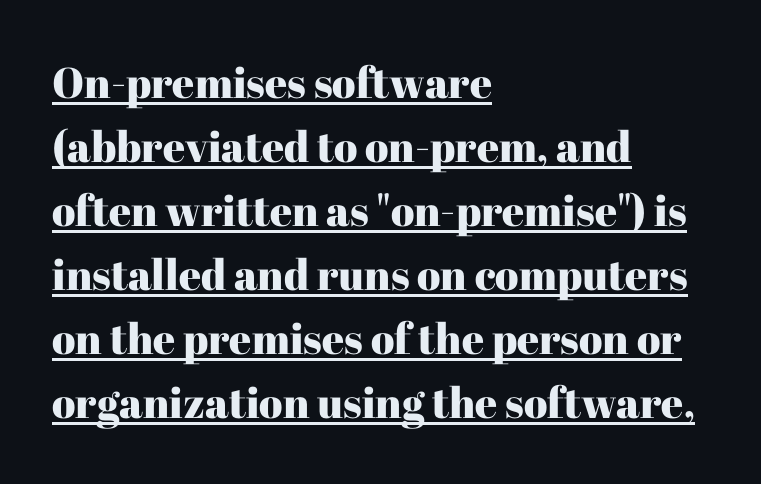
{"serif": "yes", "italic": "no", "width": "normal", "stroke_contrast": "high", "x_height": "medium", "monospaced": "no", "underline": "yes", "align": "left", "line_spacing": "normal", "line_spacing_ratio": 1.49, "letter_spacing": "normal", "letter_spacing_em": 0.0, "glyph_px": 43}
